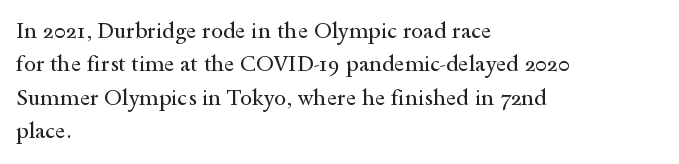
{"italic": "no", "bold": "no", "underline": "no", "align": "left", "line_spacing": "normal", "line_spacing_ratio": 1.52, "letter_spacing": "normal", "letter_spacing_em": 0.0, "glyph_px": 22}
